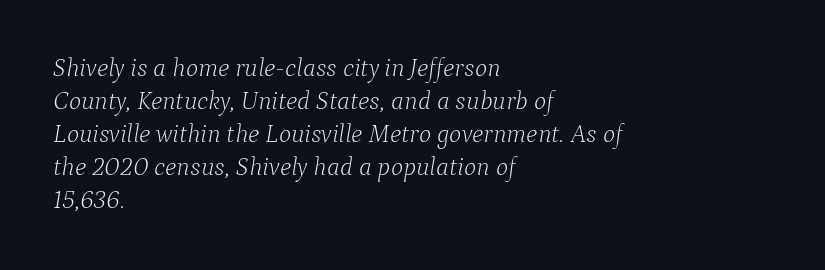
The image shows 26 px text type, italic (leaning right); set left-aligned, normal line spacing (1.27x), normal letter spacing, not underlined.
